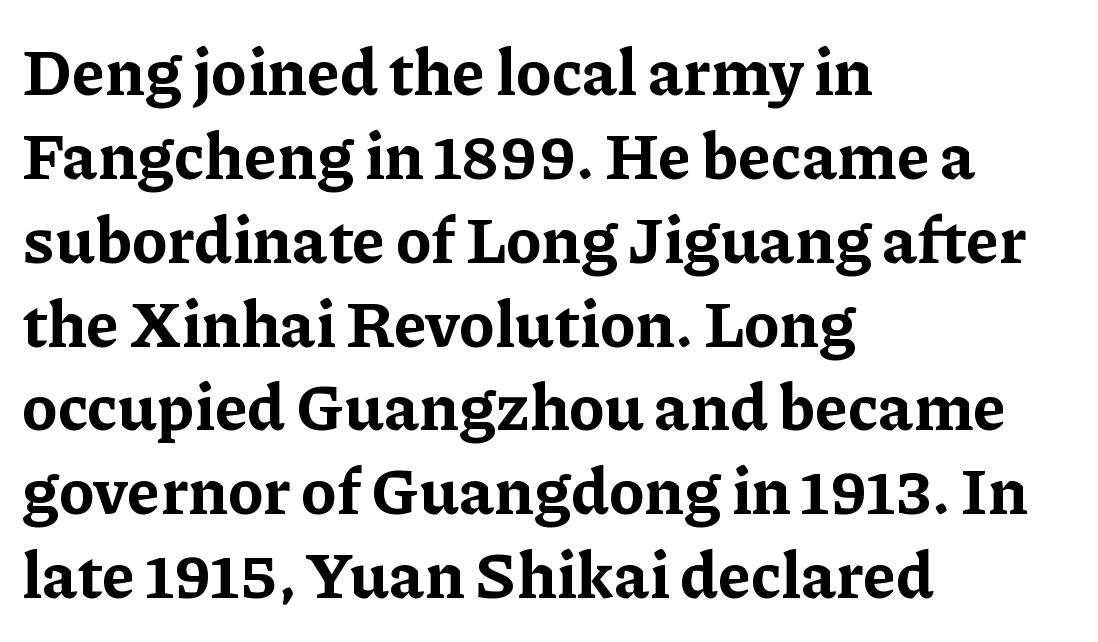
The image shows 65 px bold serif type, upright; set left-aligned, normal line spacing (1.29x), normal letter spacing, not underlined; low stroke contrast and a medium x-height.
